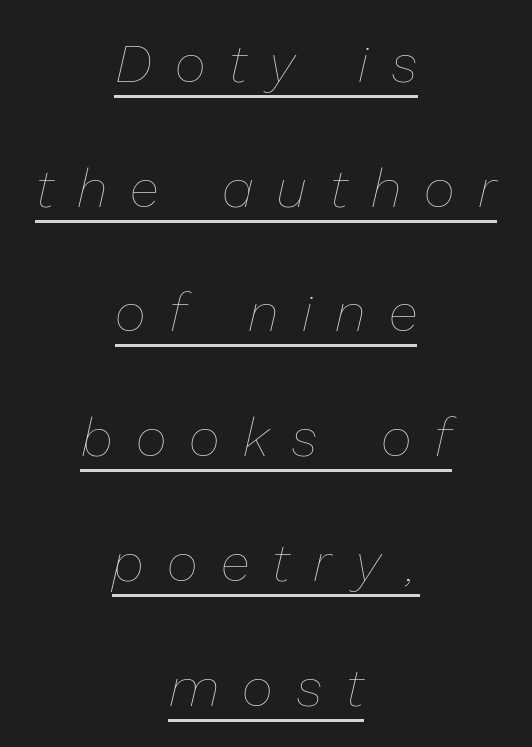
The image shows 54 px thin type, italic (leaning right); set centered, loose line spacing (2.31x), unusually wide letter spacing (+0.43 em), underlined; low stroke contrast and a medium x-height.
